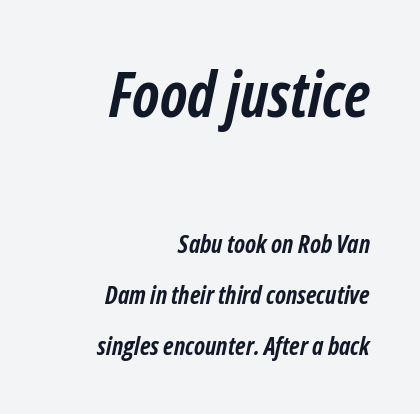
Q: Is the text bold? A: Yes.
Q: Is the text italic (slanted)? A: Yes, it leans right by about 12 degrees.
Q: Is the text underlined? A: No.
Q: How is the paragraph aligned? A: Right-aligned.
Q: Is the spacing between letters normal or unusually wide? A: Normal.
Q: Is the spacing between lines tight, normal or loose? A: Loose.
Q: Which block of text is set in a larger size, the first (top) or the second (bottom)? A: The first (top) one.
Q: Width (condensed, normal, or wide)? A: Condensed.
Q: Stroke contrast? A: Low.
Q: x-height? A: Medium.
Q: Monospaced? A: No.
